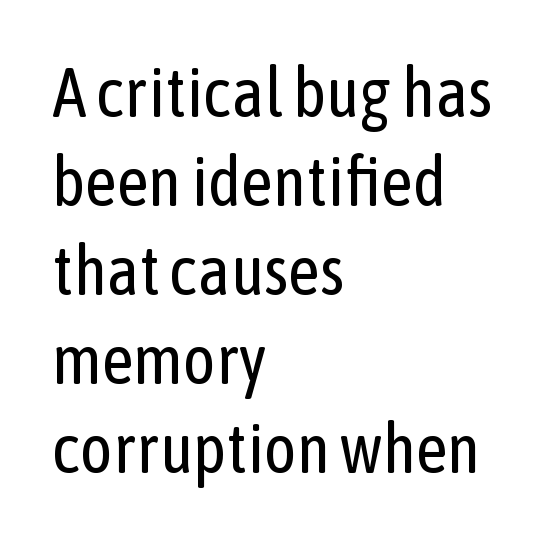
{"serif": "no", "italic": "no", "bold": "no", "weight": "regular", "width": "condensed", "stroke_contrast": "low", "x_height": "medium", "monospaced": "no", "underline": "no", "align": "left", "line_spacing": "normal", "line_spacing_ratio": 1.29, "letter_spacing": "normal", "letter_spacing_em": 0.0, "glyph_px": 69}
